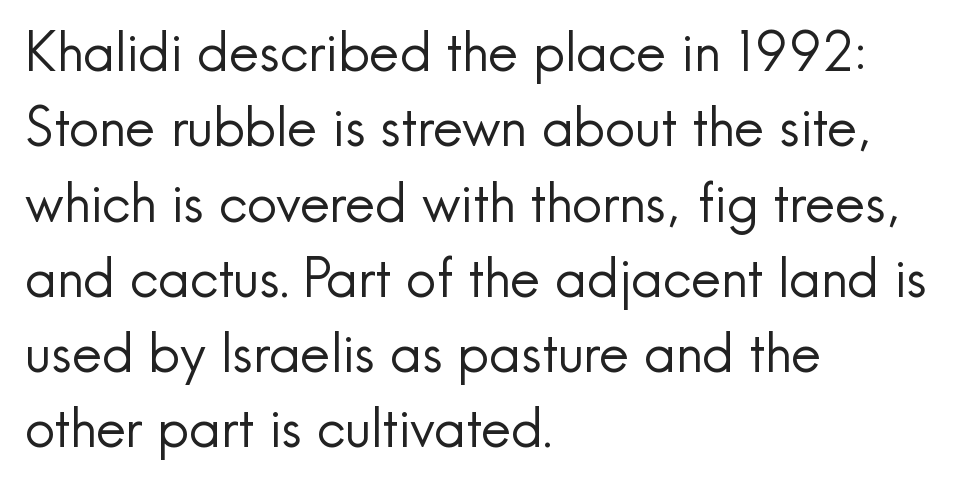
{"serif": "no", "italic": "no", "bold": "no", "weight": "regular", "width": "normal", "x_height": "small", "monospaced": "no", "underline": "no", "align": "left", "line_spacing": "normal", "line_spacing_ratio": 1.42, "letter_spacing": "normal", "letter_spacing_em": 0.0, "glyph_px": 53}
